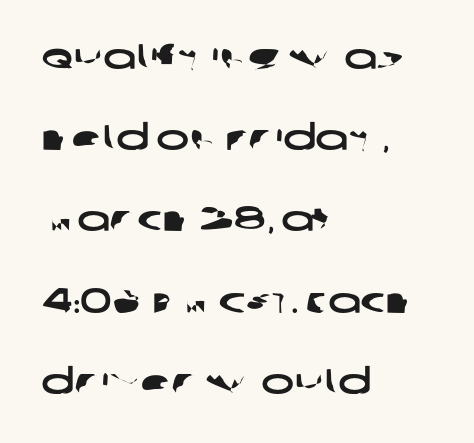
Q: Is the typeface a serif or a sans-serif typeface? A: Sans-serif.
Q: Is the text underlined? A: No.
Q: How is the paragraph aligned? A: Left-aligned.
Q: Is the spacing between letters normal or unusually wide? A: Normal.
Q: Is the spacing between lines tight, normal or loose? A: Loose.
Q: Width (condensed, normal, or wide)? A: Wide.
Q: Stroke contrast? A: Low.
Q: x-height? A: Large.
Q: Monospaced? A: No.
